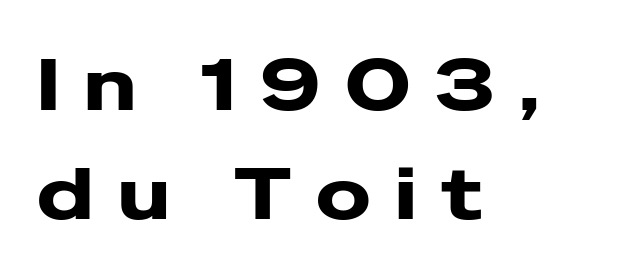
Q: Is the text italic (slanted)? A: No, it is upright.
Q: Is the typeface a serif or a sans-serif typeface? A: Sans-serif.
Q: Is the text underlined? A: No.
Q: How is the paragraph aligned? A: Left-aligned.
Q: Is the spacing between letters normal or unusually wide? A: Unusually wide.
Q: Is the spacing between lines tight, normal or loose? A: Normal.
Q: Width (condensed, normal, or wide)? A: Wide.
Q: Stroke contrast? A: Low.
Q: x-height? A: Medium.
Q: Monospaced? A: No.
